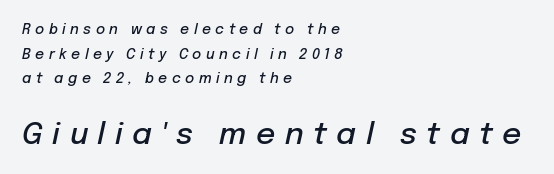
Caption: upper text group reduced, lower text group enlarged. The typesetter chose a ragged-right arrangement here. There's an unmistakable incline to the writing here. A semibold gives these letters moderate extra thickness, short of bold. Decoration check: the copy has no underline.
